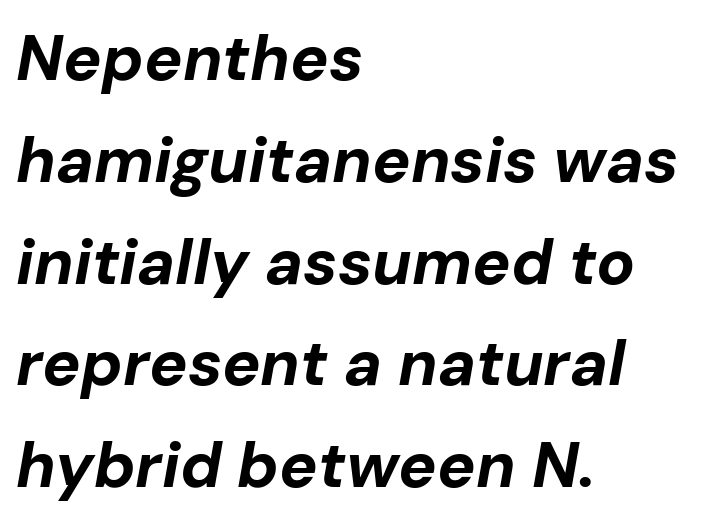
{"italic": "yes", "lean": "right", "slant_degrees": 10, "bold": "yes", "weight": "bold", "width": "normal", "stroke_contrast": "low", "x_height": "medium", "monospaced": "no", "underline": "no", "align": "left", "line_spacing": "normal", "line_spacing_ratio": 1.59, "letter_spacing": "normal", "letter_spacing_em": 0.0, "glyph_px": 64}
